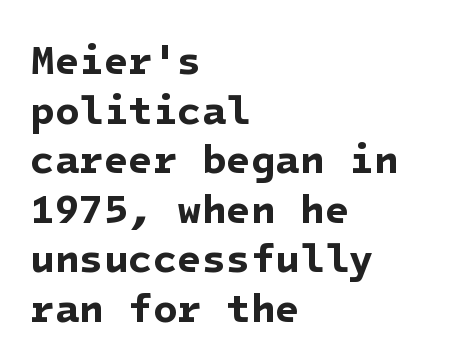
{"serif": "no", "bold": "yes", "weight": "bold", "width": "normal", "stroke_contrast": "low", "x_height": "medium", "underline": "no", "align": "left", "line_spacing_ratio": 1.24, "letter_spacing": "normal", "letter_spacing_em": 0.0, "glyph_px": 40}
